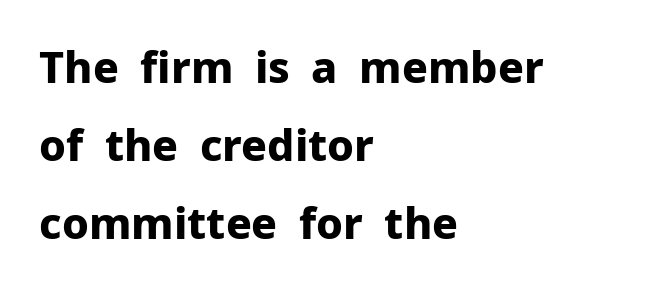
{"serif": "no", "italic": "no", "bold": "yes", "weight": "bold", "width": "normal", "stroke_contrast": "low", "x_height": "medium", "monospaced": "no", "underline": "no", "align": "left", "line_spacing_ratio": 1.81, "letter_spacing": "normal", "letter_spacing_em": 0.0, "glyph_px": 43}
